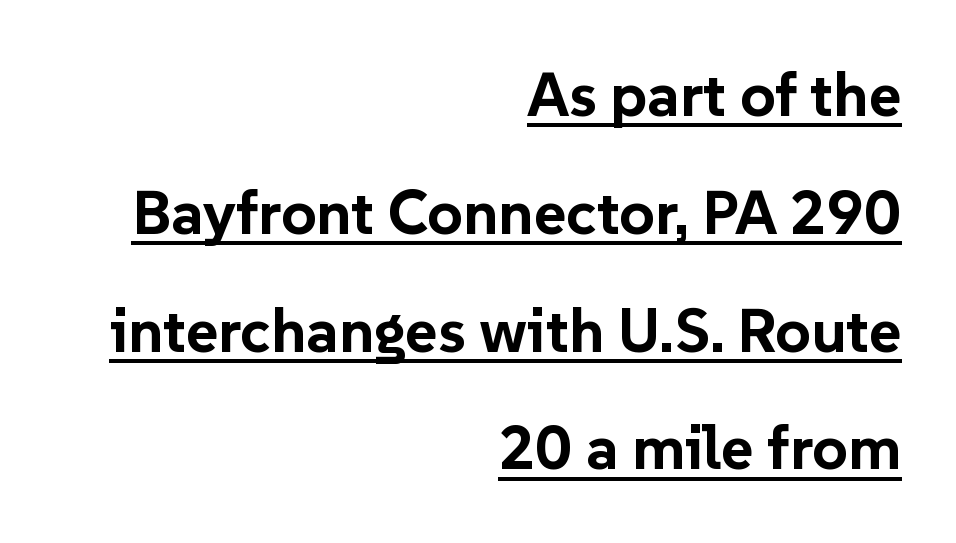
{"serif": "no", "italic": "no", "bold": "yes", "weight": "bold", "width": "normal", "stroke_contrast": "low", "x_height": "medium", "monospaced": "no", "underline": "yes", "align": "right", "line_spacing": "loose", "line_spacing_ratio": 1.9, "letter_spacing": "normal", "letter_spacing_em": 0.0, "glyph_px": 62}
